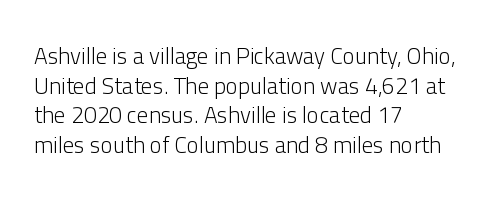
The lines sit at an ordinary, default distance from one another. The rag falls on the right side of this text block. The characters are drawn with everyday or finer stroke widths. Descender tails drop into unmarked territory.
